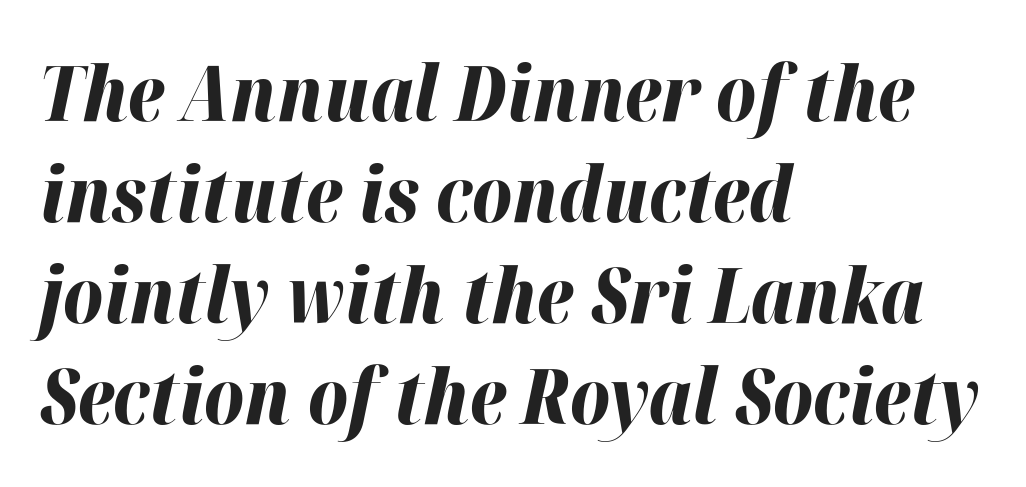
Q: Is the text bold? A: Yes.
Q: Is the text italic (slanted)? A: Yes, it leans right by about 12 degrees.
Q: Is the text underlined? A: No.
Q: How is the paragraph aligned? A: Left-aligned.
Q: Is the spacing between letters normal or unusually wide? A: Normal.
Q: Is the spacing between lines tight, normal or loose? A: Normal.
Q: Width (condensed, normal, or wide)? A: Normal.
Q: Stroke contrast? A: High.
Q: x-height? A: Medium.
Q: Monospaced? A: No.
